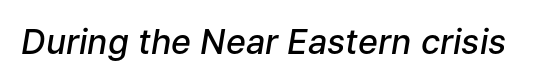
Q: Is the text bold? A: Semi-bold.
Q: Is the text italic (slanted)? A: Yes, it leans right by about 9 degrees.
Q: Is the text underlined? A: No.
Q: Is the spacing between letters normal or unusually wide? A: Normal.
Q: Width (condensed, normal, or wide)? A: Normal.
Q: Stroke contrast? A: Low.
Q: x-height? A: Medium.
Q: Monospaced? A: No.
